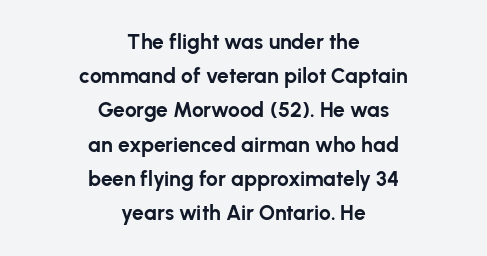
Style check: upright. No word sits above an underline. I'd describe the lettering as bold — thick and assertive. Observe the ordinary spacing: letters are neighbours, not strangers.
